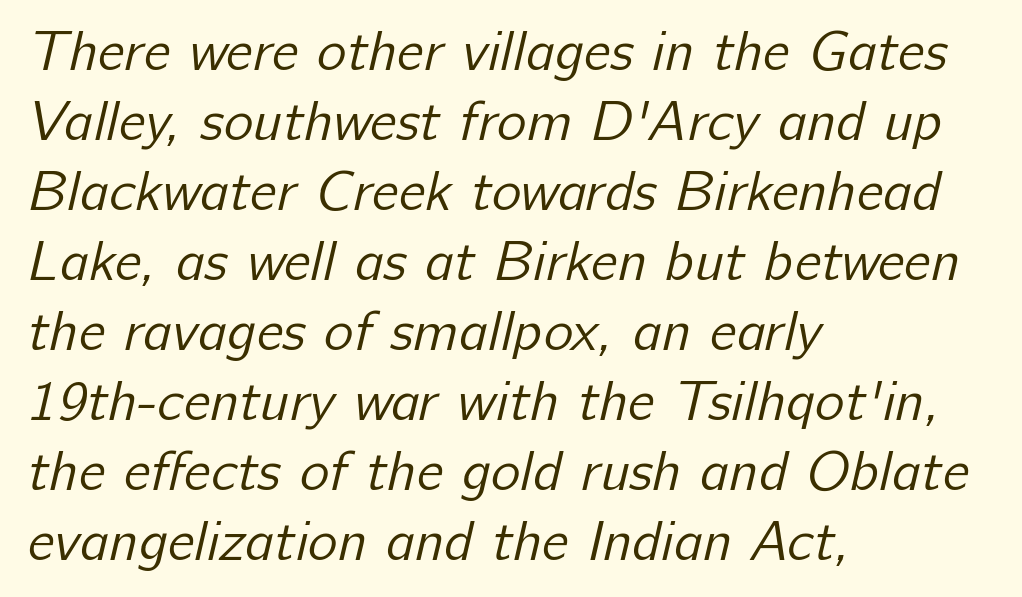
{"serif": "no", "bold": "no", "weight": "regular", "width": "normal", "stroke_contrast": "low", "x_height": "medium", "monospaced": "no", "underline": "no", "align": "left", "line_spacing": "normal", "line_spacing_ratio": 1.25, "letter_spacing": "normal", "letter_spacing_em": 0.0, "glyph_px": 56}
